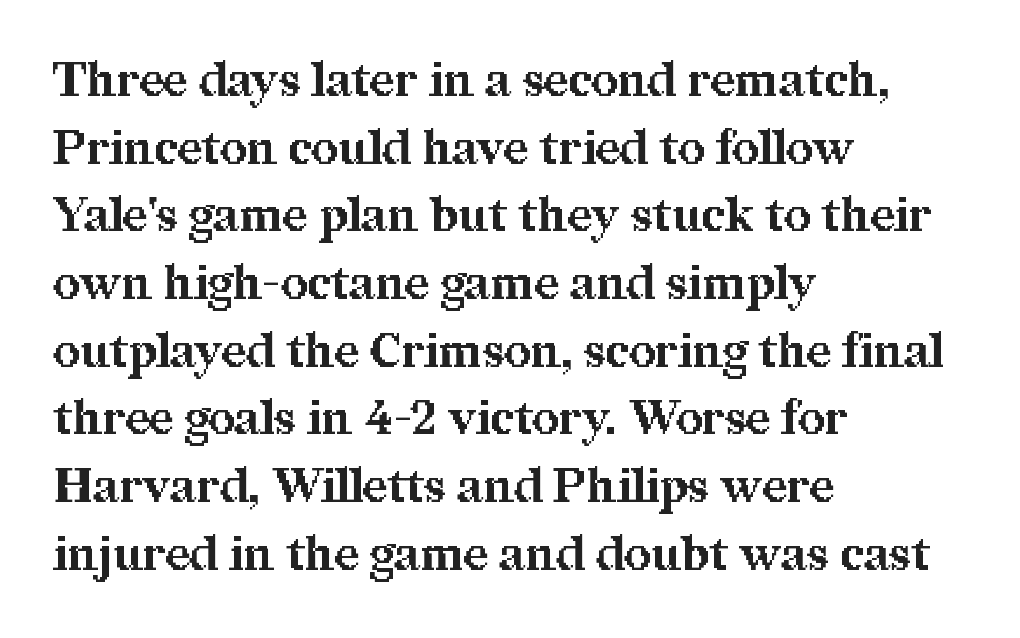
Q: Is the text bold? A: Yes.
Q: Is the text italic (slanted)? A: No, it is upright.
Q: Is the typeface a serif or a sans-serif typeface? A: Serif.
Q: Is the text underlined? A: No.
Q: How is the paragraph aligned? A: Left-aligned.
Q: Is the spacing between letters normal or unusually wide? A: Normal.
Q: Is the spacing between lines tight, normal or loose? A: Normal.
Q: Width (condensed, normal, or wide)? A: Normal.
Q: Stroke contrast? A: Medium.
Q: x-height? A: Medium.
Q: Monospaced? A: No.
